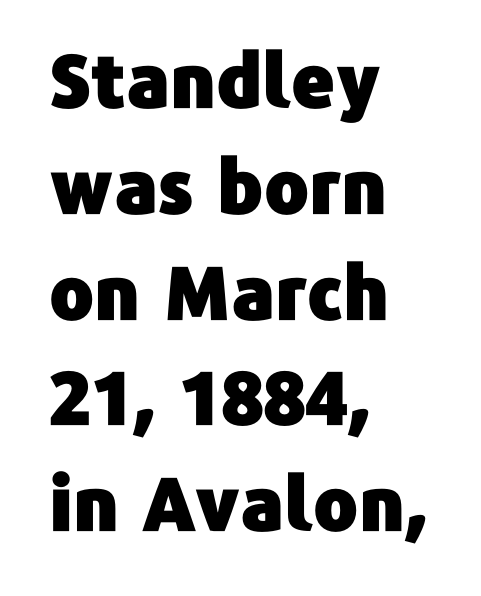
Between one letter and the next there's only the usual sliver of space. Every character sits straight up, as roman type does. All the whitespace from short lines collects on the right. Underline: absent. One glance says typical: line gaps are just what's usual. Unlike a traditional serif, this face leaves its strokes unadorned.
